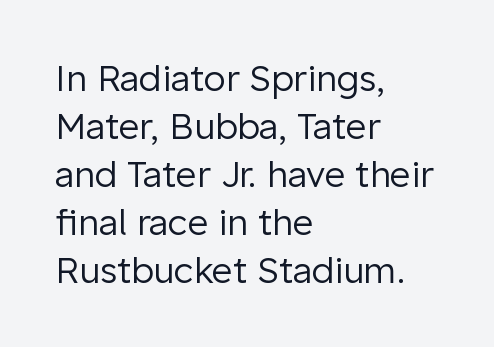
Q: Is the text bold? A: No.
Q: Is the text italic (slanted)? A: No, it is upright.
Q: Is the typeface a serif or a sans-serif typeface? A: Sans-serif.
Q: Is the text underlined? A: No.
Q: How is the paragraph aligned? A: Left-aligned.
Q: Is the spacing between letters normal or unusually wide? A: Normal.
Q: Is the spacing between lines tight, normal or loose? A: Normal.
Q: Width (condensed, normal, or wide)? A: Normal.
Q: Stroke contrast? A: Low.
Q: x-height? A: Medium.
Q: Monospaced? A: No.
